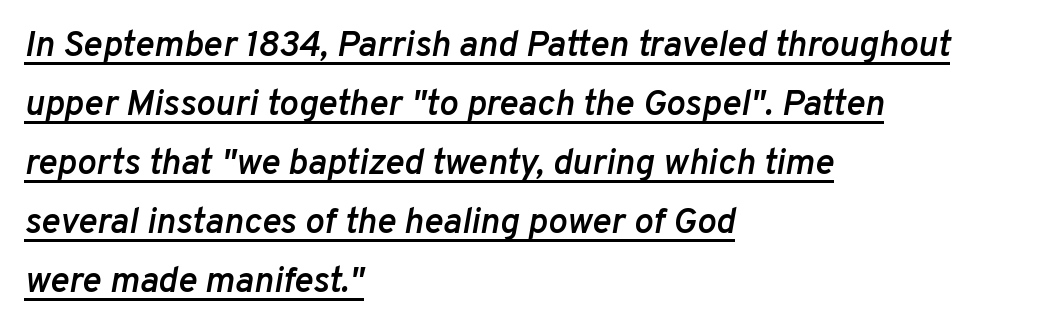
{"italic": "yes", "lean": "right", "slant_degrees": 10, "bold": "semi", "weight": "semibold", "width": "normal", "stroke_contrast": "low", "x_height": "medium", "monospaced": "no", "underline": "yes", "align": "left", "line_spacing": "normal", "line_spacing_ratio": 1.64, "letter_spacing": "normal", "letter_spacing_em": 0.0, "glyph_px": 36}
